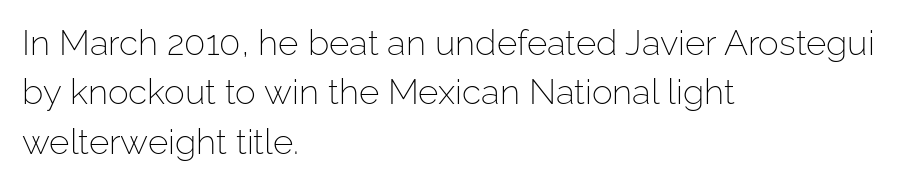
The image shows 35 px light sans-serif type, upright; set left-aligned, normal line spacing (1.41x), normal letter spacing, not underlined; low stroke contrast and a medium x-height.
